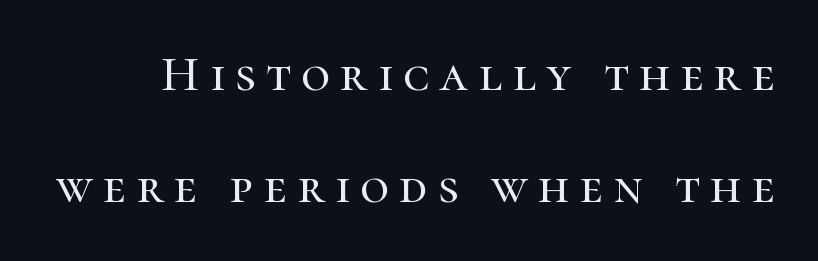
The image shows 50 px serif type, upright; set loose line spacing (2.25x), unusually wide letter spacing (+0.21 em), not underlined; high stroke contrast and a medium x-height.
